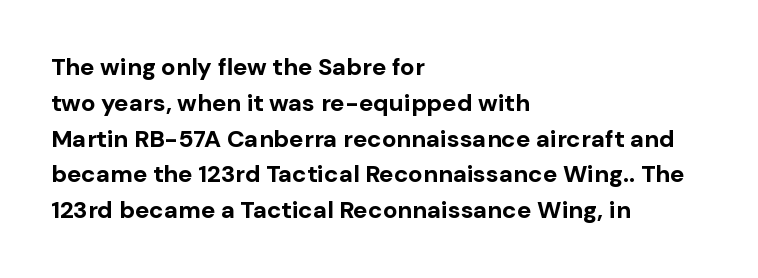
Italic: no, the glyphs are upright roman. Reading down the column, the eye jumps a familiar distance to each next line. Each row of text sits above clean, open space. Chunky letters — that's bold for sure.
